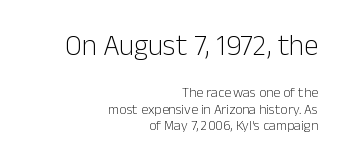
Q: Is the text bold? A: No.
Q: Is the text italic (slanted)? A: No, it is upright.
Q: Is the typeface a serif or a sans-serif typeface? A: Sans-serif.
Q: Is the text underlined? A: No.
Q: How is the paragraph aligned? A: Right-aligned.
Q: Is the spacing between letters normal or unusually wide? A: Normal.
Q: Which block of text is set in a larger size, the first (top) or the second (bottom)? A: The first (top) one.
Q: Width (condensed, normal, or wide)? A: Normal.
Q: Stroke contrast? A: Low.
Q: x-height? A: Medium.
Q: Monospaced? A: No.
